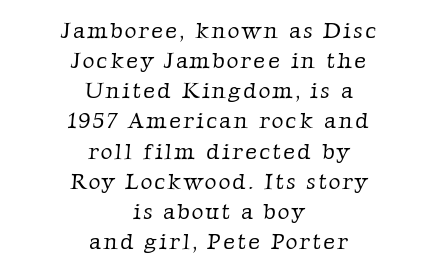
Q: Is the text bold? A: No.
Q: Is the text underlined? A: No.
Q: How is the paragraph aligned? A: Centered.
Q: Is the spacing between lines tight, normal or loose? A: Normal.
